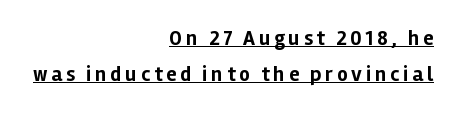
The image shows 21 px bold type, upright; set right-aligned, line spacing 1.72x, underlined.
